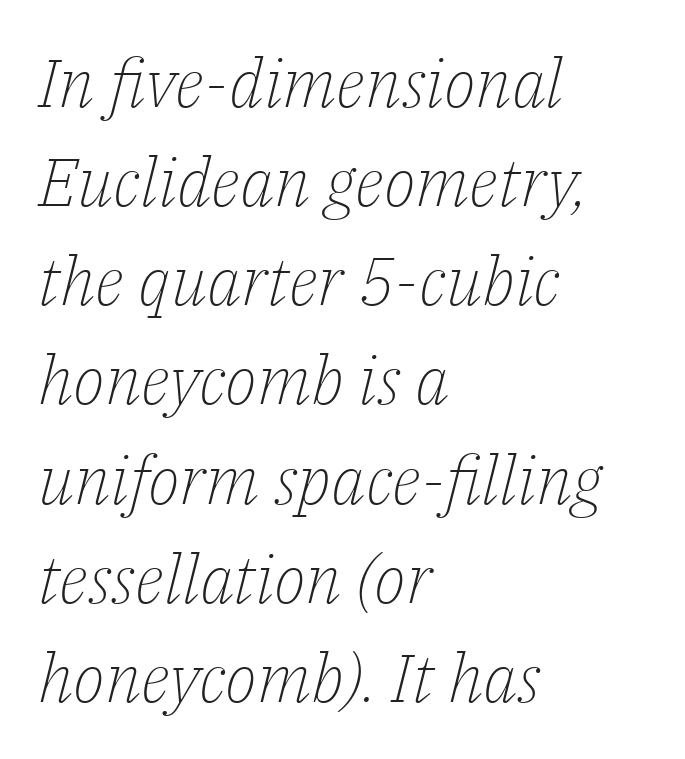
The image shows 67 px light serif type, italic (leaning right); set left-aligned, normal line spacing (1.48x), normal letter spacing, not underlined; low stroke contrast and a medium x-height.
